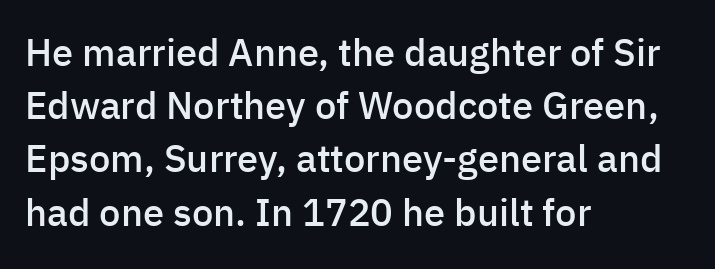
The image shows 38 px semibold sans-serif type, upright; set left-aligned, normal line spacing (1.4x), normal letter spacing, not underlined; low stroke contrast and a medium x-height.
